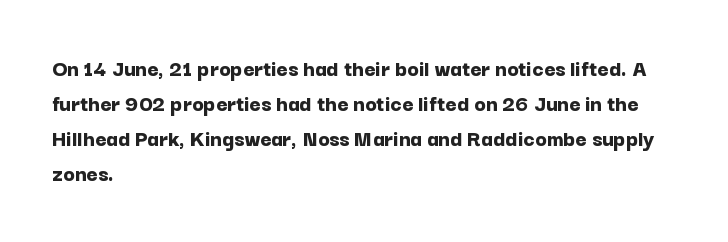
A classic flush-left, rag-right setting is used for this passage. The strokes are fattened all the way to bold. Plain, unruled lines of type. Tracking value appears to be zero — textbook default spacing.
